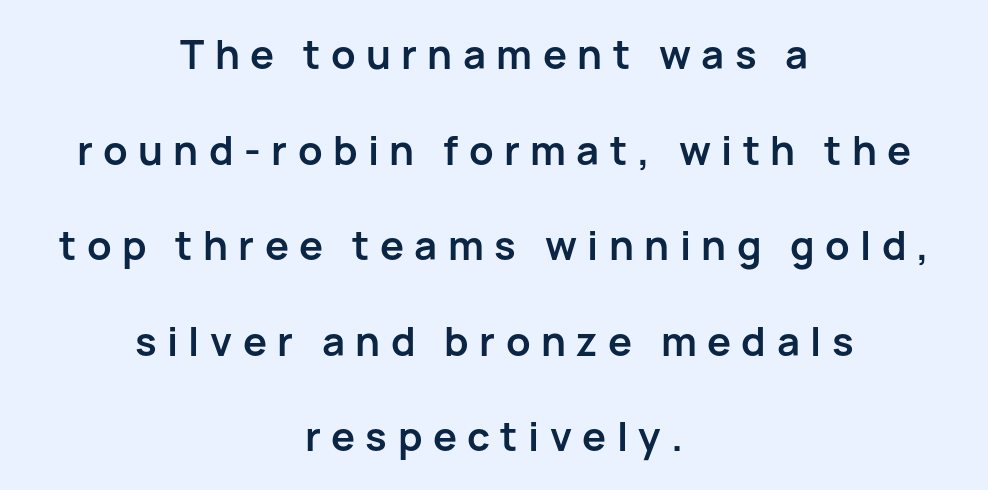
{"serif": "no", "italic": "no", "bold": "yes", "weight": "semibold", "width": "normal", "stroke_contrast": "low", "x_height": "medium", "monospaced": "no", "underline": "no", "align": "center", "line_spacing": "loose", "line_spacing_ratio": 2.39, "letter_spacing": "wide", "letter_spacing_em": 0.26, "glyph_px": 40}
